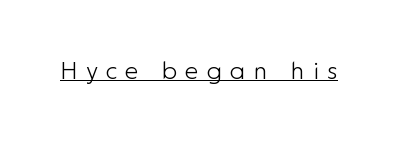
Q: Is the text bold? A: No.
Q: Is the text italic (slanted)? A: No, it is upright.
Q: Is the text underlined? A: Yes.
Q: Is the spacing between letters normal or unusually wide? A: Unusually wide.
